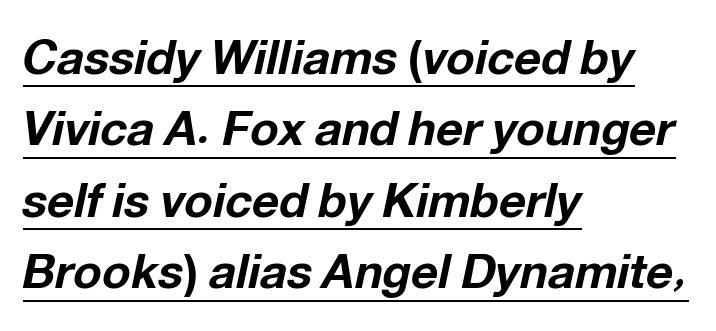
Q: Is the text bold? A: Yes.
Q: Is the text italic (slanted)? A: Yes, it leans right by about 12 degrees.
Q: Is the text underlined? A: Yes.
Q: How is the paragraph aligned? A: Left-aligned.
Q: Is the spacing between letters normal or unusually wide? A: Normal.
Q: Is the spacing between lines tight, normal or loose? A: Normal.
Q: Width (condensed, normal, or wide)? A: Normal.
Q: Stroke contrast? A: Low.
Q: x-height? A: Medium.
Q: Monospaced? A: No.
